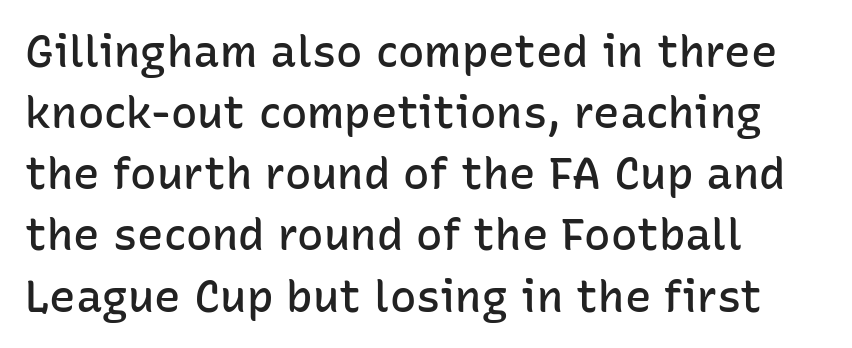
Inter-character spacing is left at the font's built-in metrics. Each letter keeps its own natural width here, so spacing adapts to shape. Whoever set this chose a conventional vertical rhythm. Horizontally, the lines are justified to the leading edge only. Has an underline been added? It has not. Tall strokes in this sample are plumb rather than angled.
